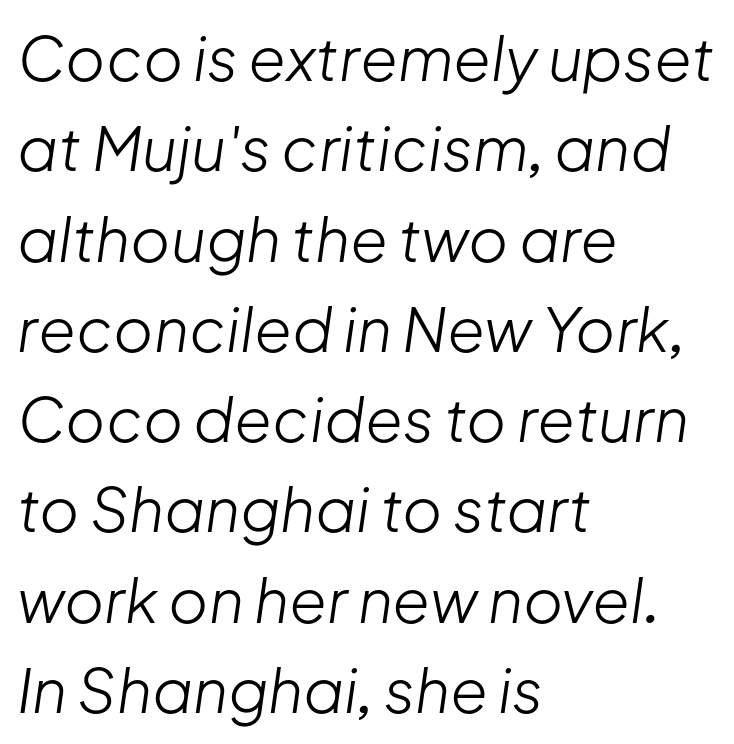
The image shows 61 px light type, italic (leaning right); set left-aligned, normal line spacing (1.48x), normal letter spacing, not underlined; low stroke contrast and a medium x-height.
